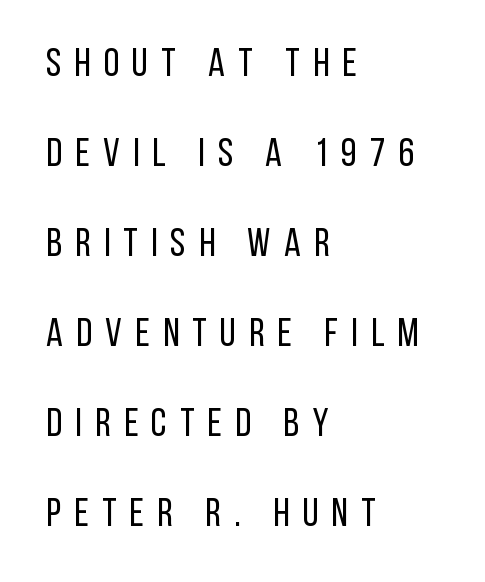
Q: Is the text bold? A: No.
Q: Is the text italic (slanted)? A: No, it is upright.
Q: Is the typeface a serif or a sans-serif typeface? A: Sans-serif.
Q: Is the text underlined? A: No.
Q: How is the paragraph aligned? A: Left-aligned.
Q: Is the spacing between letters normal or unusually wide? A: Unusually wide.
Q: Is the spacing between lines tight, normal or loose? A: Loose.
Q: Width (condensed, normal, or wide)? A: Condensed.
Q: Stroke contrast? A: Low.
Q: x-height? A: Large.
Q: Monospaced? A: No.
